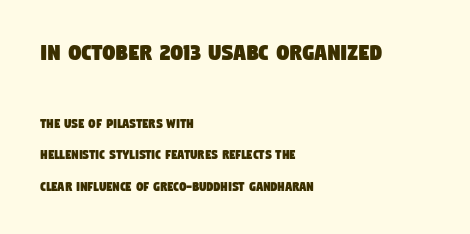
{"underline": "no", "align": "left", "line_spacing": "loose", "line_spacing_ratio": 2.24, "letter_spacing": "normal", "letter_spacing_em": 0.0, "larger_block": "first", "size_ratio": 1.79, "glyph_px": 25}
